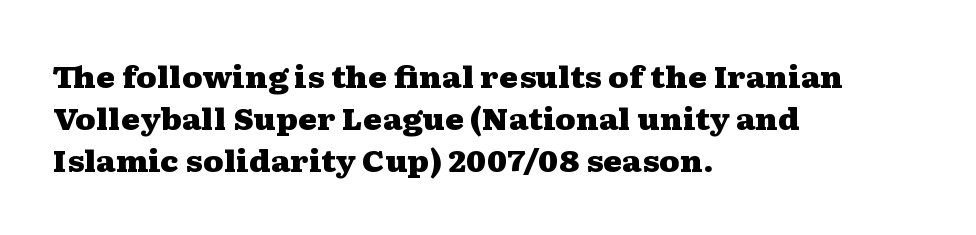
{"serif": "yes", "italic": "no", "bold": "yes", "weight": "heavy", "width": "wide", "stroke_contrast": "medium", "x_height": "medium", "monospaced": "no", "underline": "no", "align": "left", "line_spacing": "normal", "line_spacing_ratio": 1.45, "letter_spacing": "normal", "letter_spacing_em": 0.0, "glyph_px": 29}
